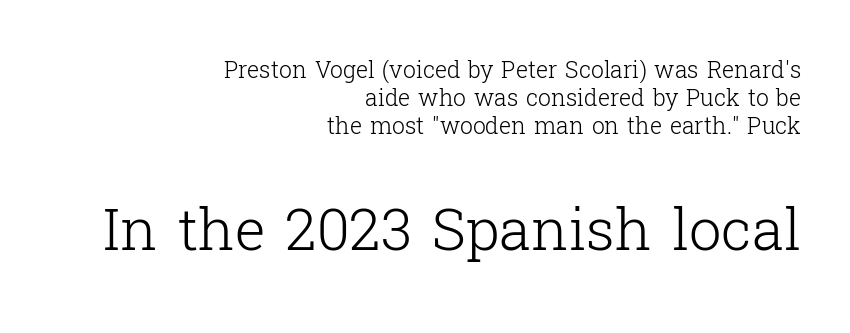
The image shows 58 px light serif type, upright; set right-aligned, line spacing 1.21x, normal letter spacing, not underlined; the second (bottom) block is 2.52x larger; low stroke contrast and a medium x-height.
